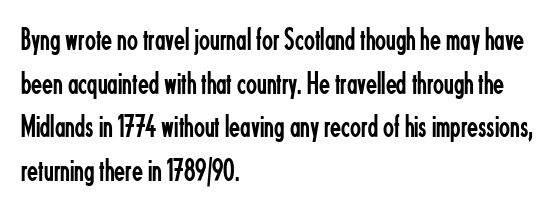
Q: Is the text bold? A: No.
Q: Is the text italic (slanted)? A: No, it is upright.
Q: Is the typeface a serif or a sans-serif typeface? A: Sans-serif.
Q: Is the text underlined? A: No.
Q: How is the paragraph aligned? A: Left-aligned.
Q: Is the spacing between letters normal or unusually wide? A: Normal.
Q: Is the spacing between lines tight, normal or loose? A: Normal.
Q: Width (condensed, normal, or wide)? A: Condensed.
Q: Stroke contrast? A: Low.
Q: x-height? A: Small.
Q: Monospaced? A: No.
